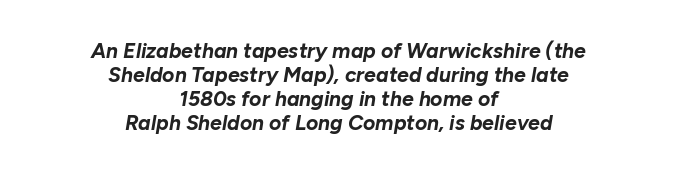
Q: Is the text bold? A: Yes.
Q: Is the text italic (slanted)? A: Yes, it leans right by about 10 degrees.
Q: Is the text underlined? A: No.
Q: How is the paragraph aligned? A: Centered.
Q: Is the spacing between letters normal or unusually wide? A: Normal.
Q: Is the spacing between lines tight, normal or loose? A: Tight.
